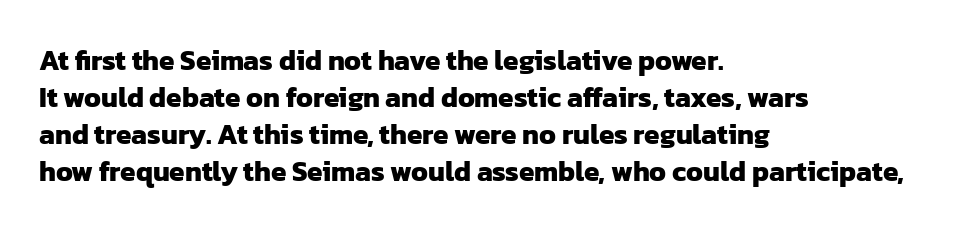
Tracking here is standard; glyphs follow each other at the usual distance. Each letter's strokes conclude bluntly, with no projecting serifs. Bare-footed words on every line. The setting favours the left margin, as ordinary paragraphs usually do.
